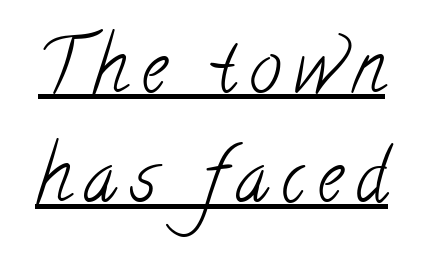
The image shows 72 px light, condensed serif type; set normal line spacing (1.52x), underlined; low stroke contrast and a small x-height.
